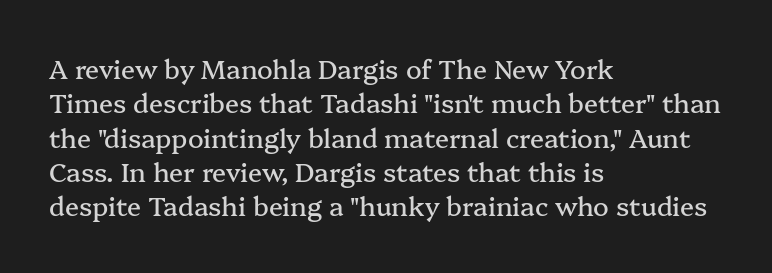
Q: Is the text italic (slanted)? A: No, it is upright.
Q: Is the text underlined? A: No.
Q: How is the paragraph aligned? A: Left-aligned.
Q: Is the spacing between letters normal or unusually wide? A: Normal.
Q: Is the spacing between lines tight, normal or loose? A: Normal.
